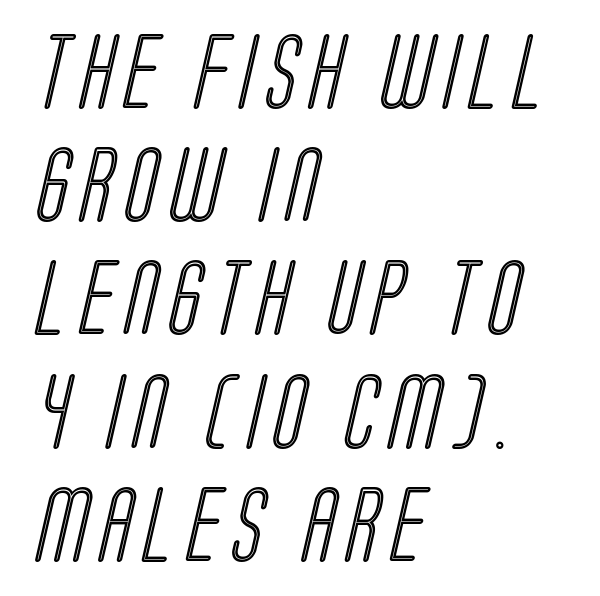
The image shows 75 px condensed type; set left-aligned, normal line spacing (1.51x), not underlined; a large x-height.
